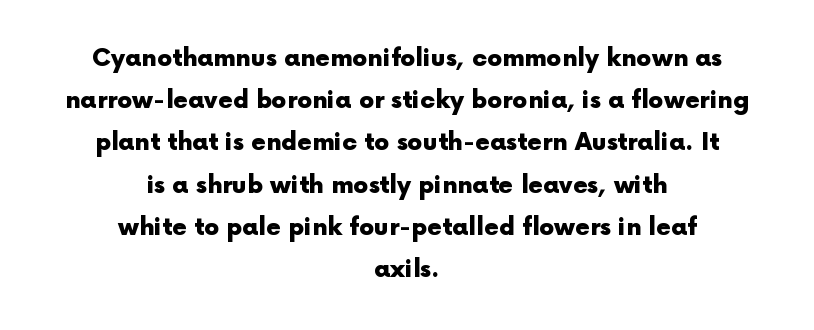
Posture: straight, roman, zero tilt. Unmarked baselines from the first word to the last. Heavy, bold letterforms. This sample uses plain, unmodified letter spacing. Casual observation: everything's sitting right in the middle.
